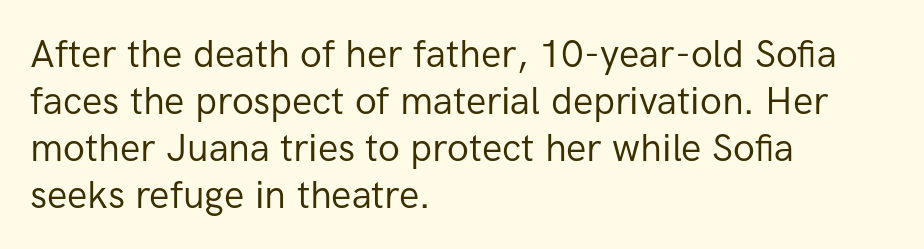
Q: Is the text bold? A: No.
Q: Is the text italic (slanted)? A: No, it is upright.
Q: Is the typeface a serif or a sans-serif typeface? A: Sans-serif.
Q: Is the text underlined? A: No.
Q: How is the paragraph aligned? A: Left-aligned.
Q: Is the spacing between letters normal or unusually wide? A: Normal.
Q: Width (condensed, normal, or wide)? A: Normal.
Q: Stroke contrast? A: Low.
Q: x-height? A: Medium.
Q: Monospaced? A: No.
